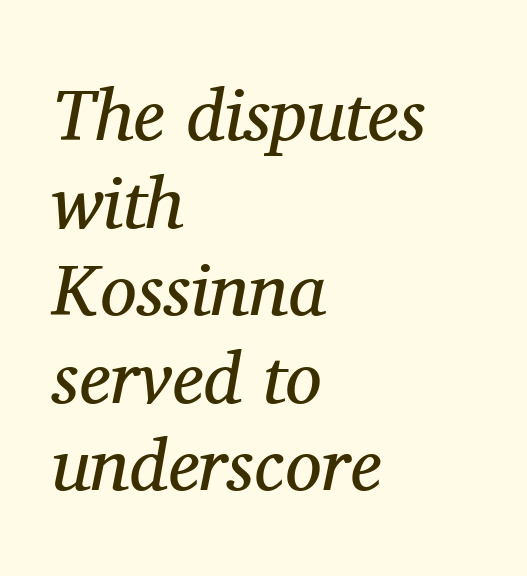
{"serif": "yes", "italic": "yes", "lean": "right", "slant_degrees": 11, "bold": "no", "weight": "regular", "width": "normal", "stroke_contrast": "medium", "x_height": "medium", "monospaced": "no", "underline": "no", "align": "left", "line_spacing_ratio": 1.2, "letter_spacing": "normal", "letter_spacing_em": 0.0, "glyph_px": 73}
